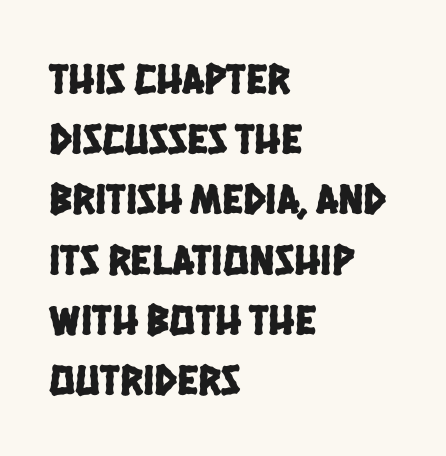
Q: Is the typeface a serif or a sans-serif typeface? A: Sans-serif.
Q: Is the text underlined? A: No.
Q: How is the paragraph aligned? A: Left-aligned.
Q: Is the spacing between letters normal or unusually wide? A: Normal.
Q: Is the spacing between lines tight, normal or loose? A: Normal.
Q: Width (condensed, normal, or wide)? A: Condensed.
Q: Stroke contrast? A: Low.
Q: x-height? A: Large.
Q: Monospaced? A: No.
